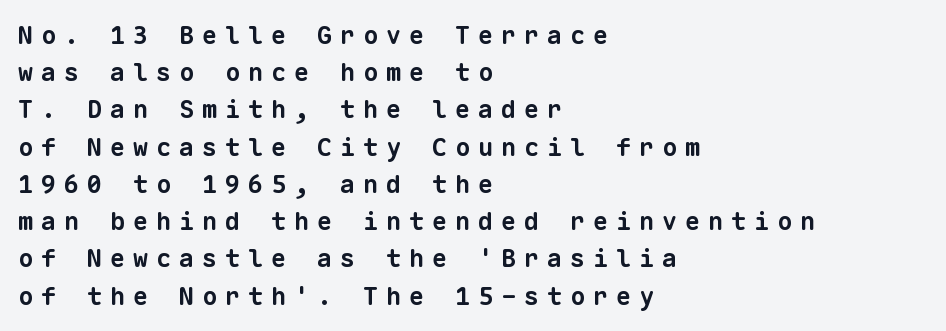
{"bold": "yes", "underline": "no", "align": "left", "line_spacing": "normal", "line_spacing_ratio": 1.49, "letter_spacing": "wide", "letter_spacing_em": 0.32, "glyph_px": 25}
